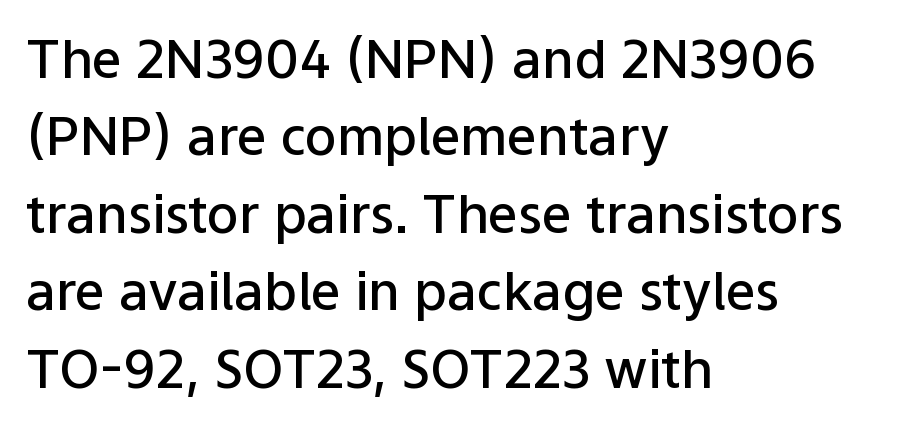
The image shows 53 px semibold sans-serif type, upright; set left-aligned, normal line spacing (1.46x), normal letter spacing, not underlined; low stroke contrast and a medium x-height.
